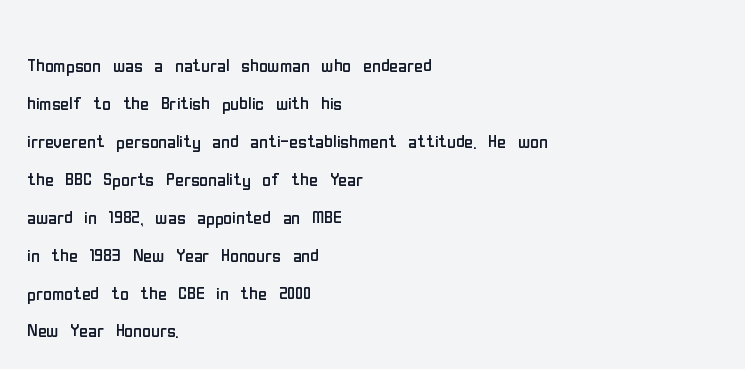
The image shows 24 px text type, upright; set left-aligned, normal line spacing (1.58x), normal letter spacing, not underlined.
